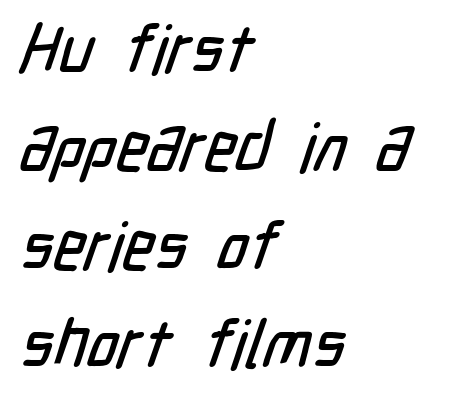
The rendering uses natural spacing where letterforms have individual widths. The zone under the glyphs is completely vacant. A classic flush-left, rag-right setting is used for this passage. The vertical gap from one line to the next is medium. Regarding serifs, this sample does without them. Words appear dense and cohesive because spacing is normal.
